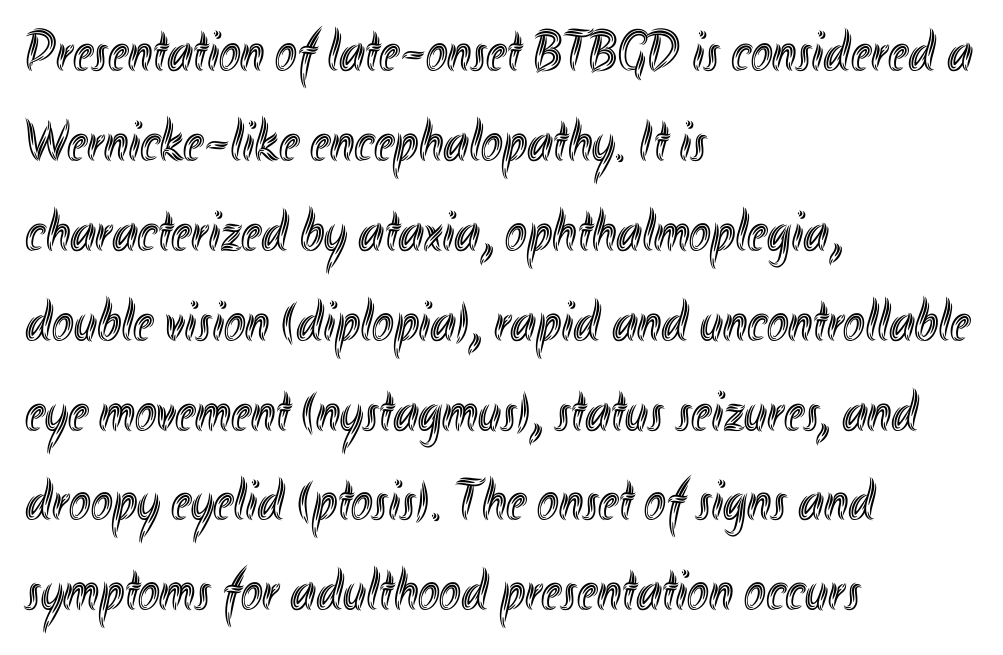
{"width": "condensed", "x_height": "small", "monospaced": "no", "underline": "no", "align": "left", "line_spacing": "normal", "line_spacing_ratio": 1.55, "letter_spacing": "normal", "letter_spacing_em": 0.0, "glyph_px": 58}
